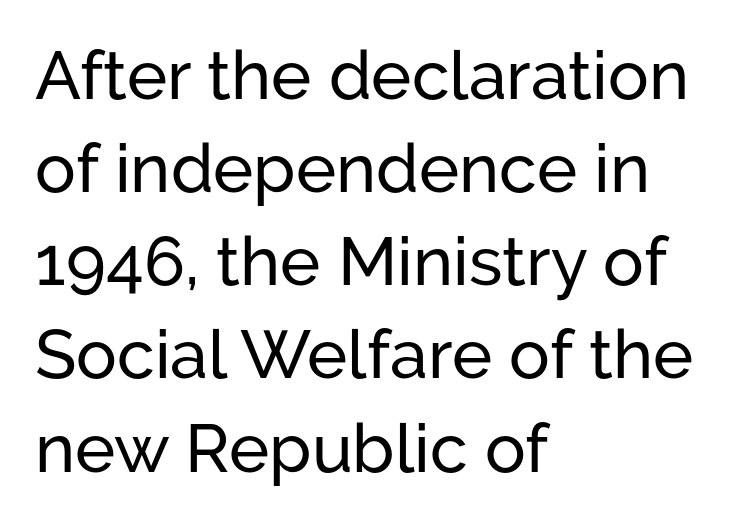
Q: Is the text italic (slanted)? A: No, it is upright.
Q: Is the typeface a serif or a sans-serif typeface? A: Sans-serif.
Q: Is the text underlined? A: No.
Q: How is the paragraph aligned? A: Left-aligned.
Q: Is the spacing between letters normal or unusually wide? A: Normal.
Q: Is the spacing between lines tight, normal or loose? A: Normal.
Q: Width (condensed, normal, or wide)? A: Normal.
Q: Stroke contrast? A: Low.
Q: x-height? A: Medium.
Q: Monospaced? A: No.
